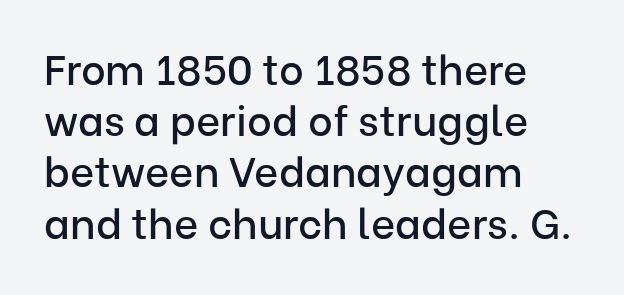
The letters advance in unequal steps, a hallmark of proportional type. Letter spacing: default. A clean baseline with only descenders dipping below it. Ordinary non-slanted type is in use. Horizontal alignment here is leftward, the default for most running prose. The face used here is a sans, in the tradition of grotesques and geometrics.
